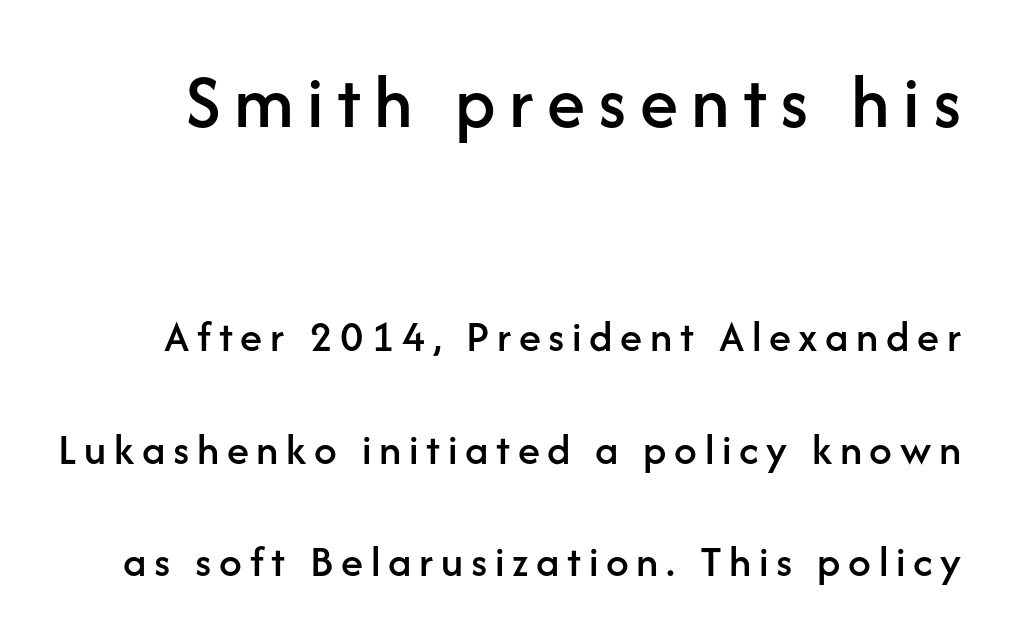
Q: Is the text italic (slanted)? A: No, it is upright.
Q: Is the typeface a serif or a sans-serif typeface? A: Sans-serif.
Q: Is the text underlined? A: No.
Q: Is the spacing between lines tight, normal or loose? A: Loose.
Q: Which block of text is set in a larger size, the first (top) or the second (bottom)? A: The first (top) one.
Q: Width (condensed, normal, or wide)? A: Normal.
Q: Stroke contrast? A: Low.
Q: x-height? A: Medium.
Q: Monospaced? A: No.
